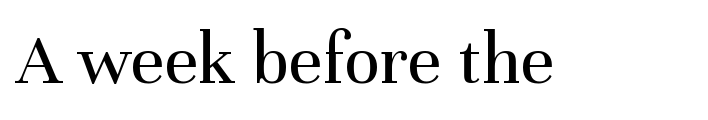
A roman cut, with each character standing at attention. The gaps between neighbouring characters are ordinary and unremarkable. The typeface chosen for these lines features serifs. The passage shown is typed in a proportional face where columns would drift. The weight would be labelled regular, book, light, or lighter still.
